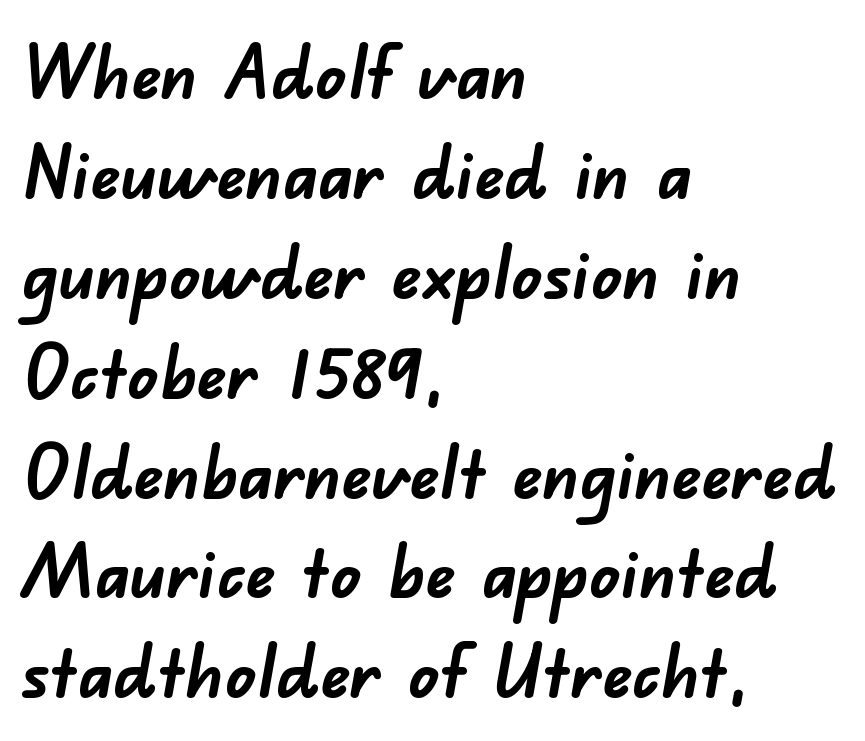
Q: Is the text bold? A: Yes.
Q: Is the typeface a serif or a sans-serif typeface? A: Sans-serif.
Q: Is the text underlined? A: No.
Q: How is the paragraph aligned? A: Left-aligned.
Q: Is the spacing between letters normal or unusually wide? A: Normal.
Q: Is the spacing between lines tight, normal or loose? A: Normal.
Q: Width (condensed, normal, or wide)? A: Normal.
Q: Stroke contrast? A: Low.
Q: x-height? A: Small.
Q: Monospaced? A: No.
